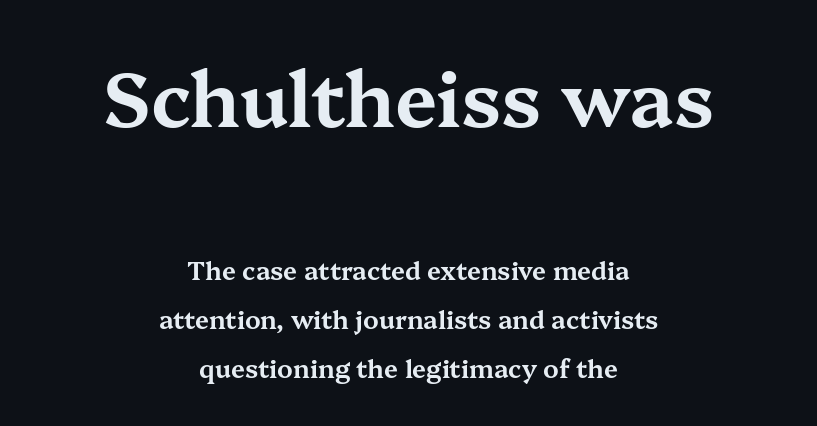
I'd call this a serif setting — the letters wear small feet. A typesetter would call this proportional, since set widths differ per character. Vertical spacing — loose. Typeset on center — no edge is straight. A clean baseline with only descenders dipping below it.
